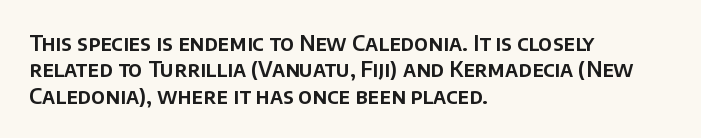
Is there much room between lines? A standard amount, neither cramped nor airy. The line texture is even and compact thanks to regular tracking. In terms of posture, this sample is upright. The paragraph has a hard left edge and a soft right edge. The strip under each line holds only bare page.
